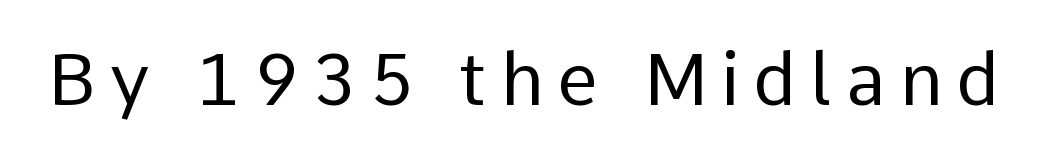
{"serif": "no", "italic": "no", "bold": "no", "weight": "regular", "width": "normal", "stroke_contrast": "low", "x_height": "medium", "monospaced": "no", "underline": "no", "glyph_px": 72}
